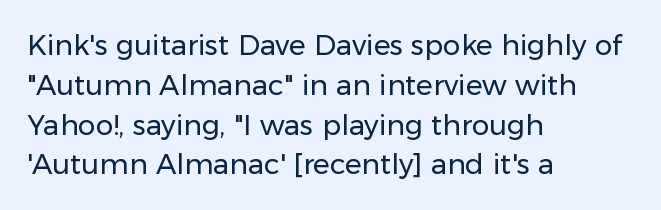
The image shows 28 px regular-weight sans-serif type, upright; set left-aligned, normal line spacing (1.42x), normal letter spacing, not underlined; low stroke contrast and a medium x-height.
